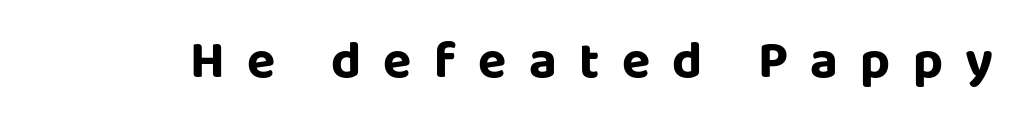
Q: Is the text bold? A: Yes.
Q: Is the text italic (slanted)? A: No, it is upright.
Q: Is the typeface a serif or a sans-serif typeface? A: Sans-serif.
Q: Is the text underlined? A: No.
Q: Is the spacing between letters normal or unusually wide? A: Unusually wide.
Q: Width (condensed, normal, or wide)? A: Normal.
Q: Stroke contrast? A: Low.
Q: x-height? A: Large.
Q: Monospaced? A: No.
